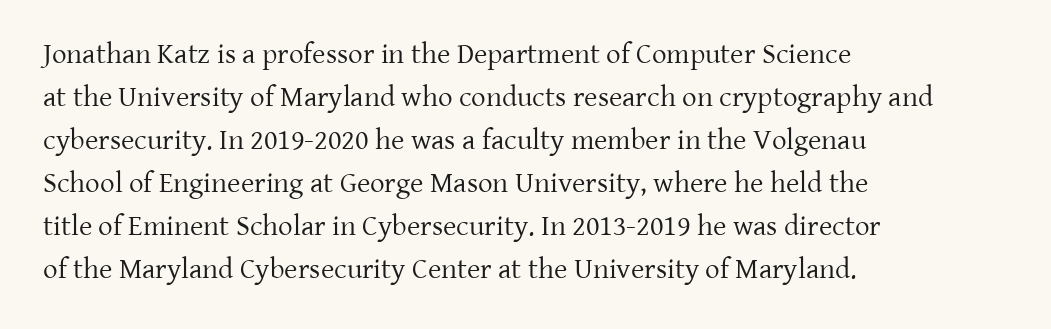
The letterforms sit shoulder to shoulder at normal distance. The passage is arranged the way most books set body copy — flush left. The letters advance in unequal steps, a hallmark of proportional type. Heaviness? Minimal to ordinary, like unemphasized prose. Rendered with straight, roman letterforms.
